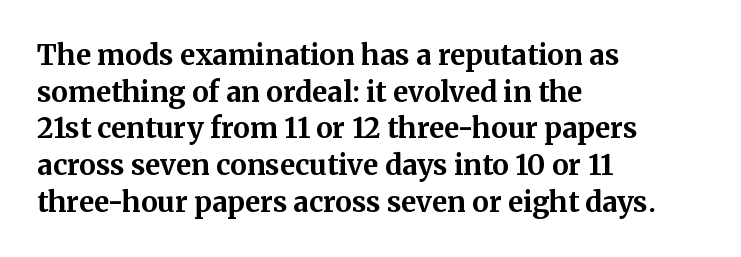
{"serif": "yes", "italic": "no", "bold": "yes", "weight": "bold", "width": "normal", "stroke_contrast": "medium", "x_height": "medium", "monospaced": "no", "underline": "no", "align": "left", "line_spacing": "normal", "line_spacing_ratio": 1.31, "letter_spacing": "normal", "letter_spacing_em": 0.0, "glyph_px": 28}
